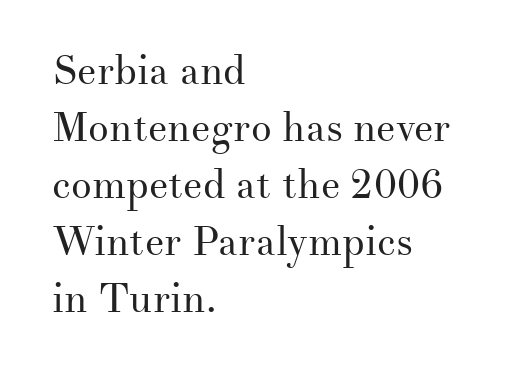
The image shows 41 px regular-weight serif type, upright; set left-aligned, normal line spacing (1.39x), normal letter spacing, not underlined; medium stroke contrast and a small x-height.
